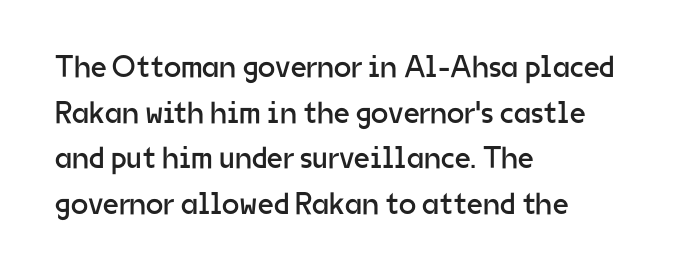
{"serif": "no", "italic": "no", "bold": "no", "weight": "regular", "width": "normal", "stroke_contrast": "low", "x_height": "medium", "monospaced": "no", "underline": "no", "align": "left", "line_spacing": "normal", "line_spacing_ratio": 1.47, "letter_spacing": "normal", "letter_spacing_em": 0.0, "glyph_px": 31}
